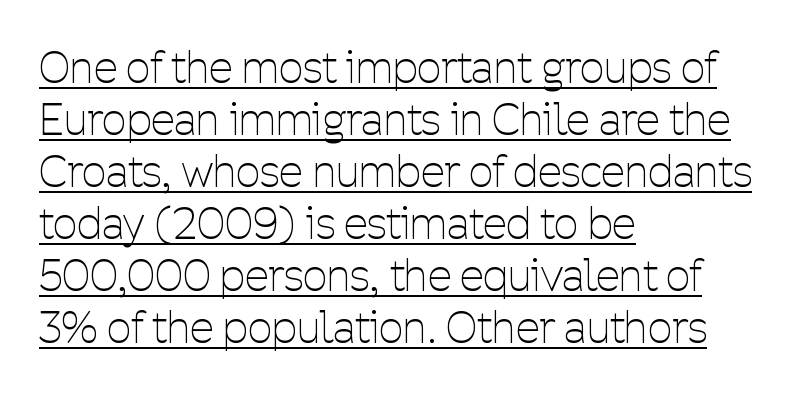
{"serif": "no", "italic": "no", "bold": "no", "weight": "thin", "width": "condensed", "stroke_contrast": "low", "x_height": "medium", "monospaced": "no", "underline": "yes", "align": "left", "line_spacing_ratio": 1.21, "letter_spacing": "normal", "letter_spacing_em": 0.0, "glyph_px": 43}
